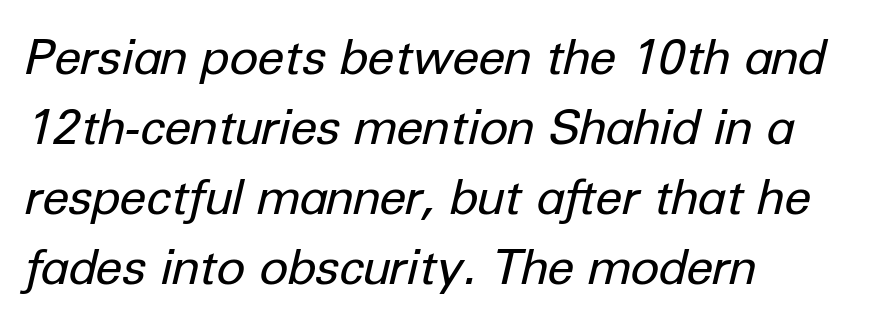
{"italic": "yes", "lean": "right", "slant_degrees": 12, "bold": "no", "weight": "regular", "width": "normal", "stroke_contrast": "low", "x_height": "medium", "monospaced": "no", "underline": "no", "align": "left", "line_spacing": "normal", "line_spacing_ratio": 1.43, "letter_spacing": "normal", "letter_spacing_em": 0.0, "glyph_px": 49}
